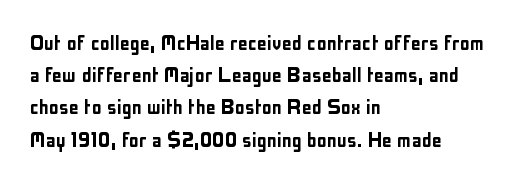
No italicization has been applied; the sample stays upright. This sample uses plain, unmodified letter spacing. Decoration check: the copy has no underline. The typesetter chose a ragged-right arrangement here. Interline gaps are of average width in this sample.
